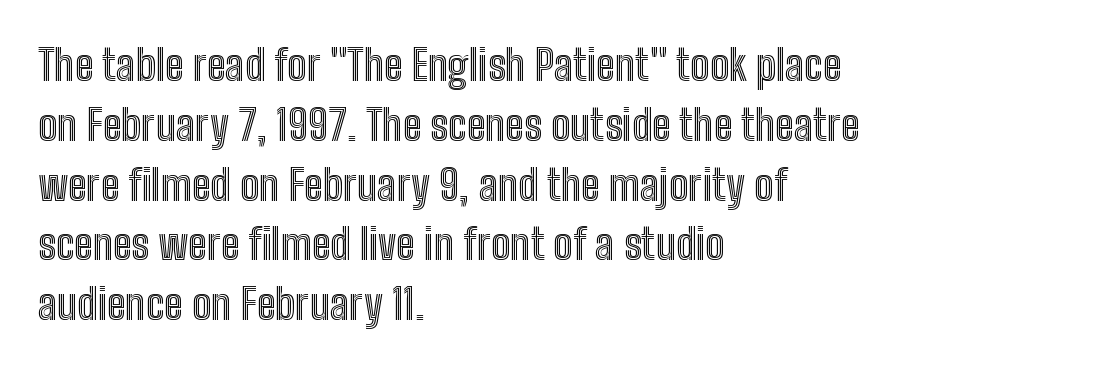
The image shows 43 px condensed type, upright; set left-aligned, normal line spacing (1.39x), normal letter spacing, not underlined; a medium x-height.
